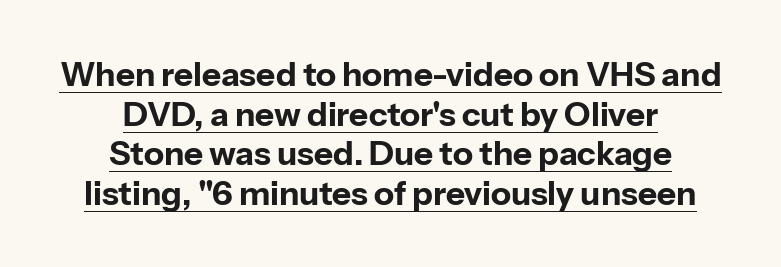
The glyphs in this specimen are sans serif. Layout note: lines centered. The horizontal fit of the characters is conventional and even. Here the designer chose a conventional face with non-uniform glyph widths. These lines carry a lot of weight — the face is fully bold. It's the straight-up-and-down kind of type.
